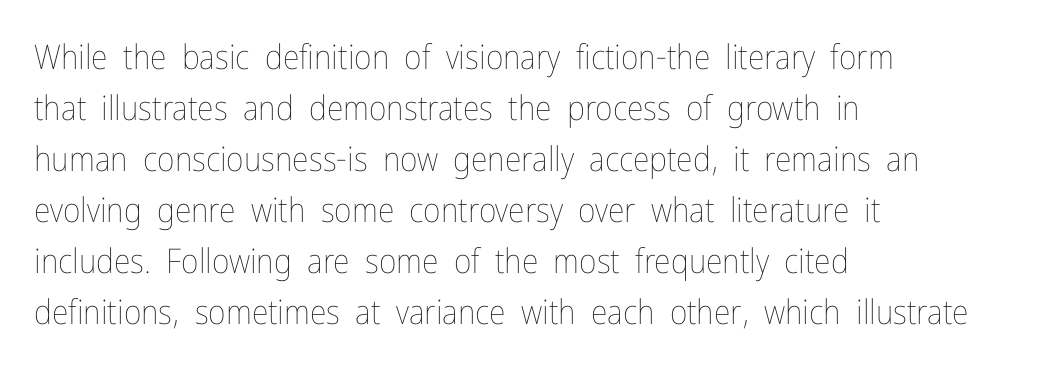
{"italic": "no", "bold": "no", "weight": "thin", "width": "condensed", "stroke_contrast": "low", "x_height": "medium", "monospaced": "no", "underline": "no", "align": "left", "line_spacing": "normal", "line_spacing_ratio": 1.5, "letter_spacing": "normal", "letter_spacing_em": 0.0, "glyph_px": 34}
